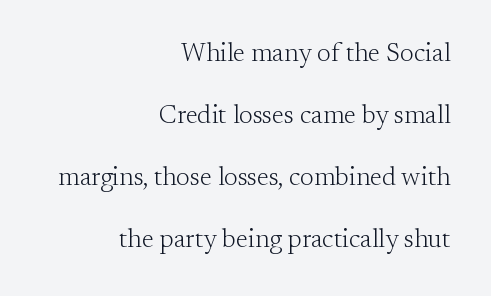
Honestly, the rows look like they've been pulled way apart. This sample uses an upright cut, with every glyph sitting square on the baseline. Honestly, the letter spacing is just normal — you wouldn't notice it. Heaviness? Minimal to ordinary, like unemphasized prose. The space directly below the letters is spotless.
